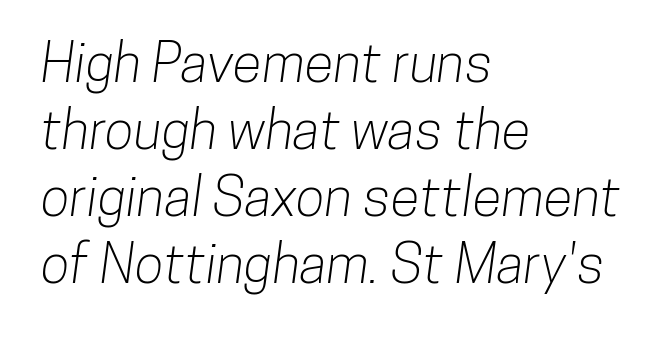
Q: Is the typeface a serif or a sans-serif typeface? A: Sans-serif.
Q: Is the text underlined? A: No.
Q: How is the paragraph aligned? A: Left-aligned.
Q: Is the spacing between letters normal or unusually wide? A: Normal.
Q: Width (condensed, normal, or wide)? A: Condensed.
Q: Stroke contrast? A: Low.
Q: x-height? A: Medium.
Q: Monospaced? A: No.
